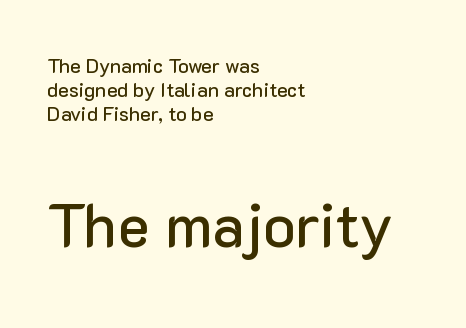
Caption: multi-line text, flush left, ragged right. Ordinary non-slanted type is in use. The line texture is even and compact thanks to regular tracking. The words here are not underlined. Do the characters align in a grid? No, the font is proportional. Here the second block reads like a headline and the first like body copy.
